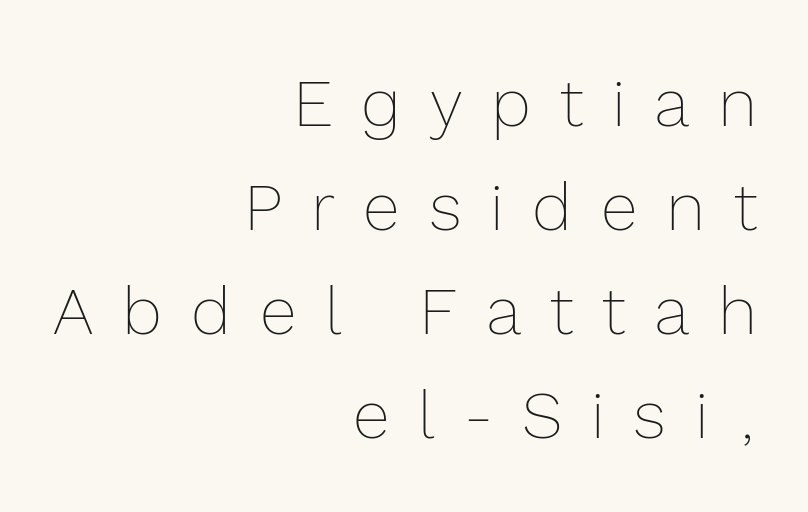
{"italic": "no", "bold": "no", "weight": "thin", "width": "normal", "x_height": "medium", "monospaced": "no", "underline": "no", "align": "right", "line_spacing": "normal", "line_spacing_ratio": 1.55, "letter_spacing": "wide", "letter_spacing_em": 0.43, "glyph_px": 67}
